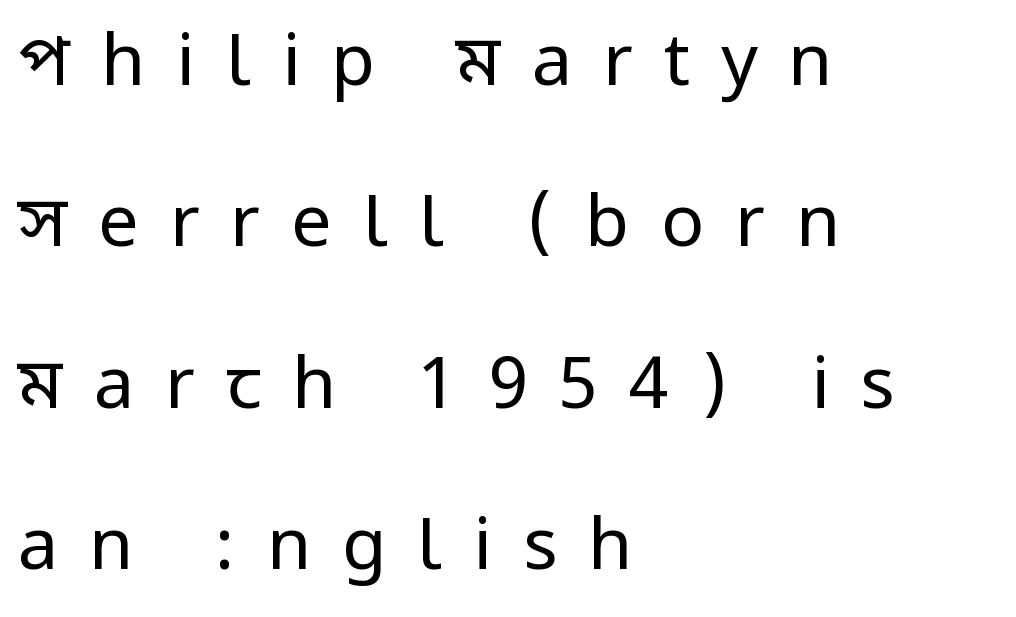
Students, note that the glyphs here are deliberately spaced far apart. This is sans-serif lettering, the kind often seen on screens and signage. Is the block centered? No — it sits flush against the left margin. The font sits on the lighter half of the weight spectrum, regular included.
